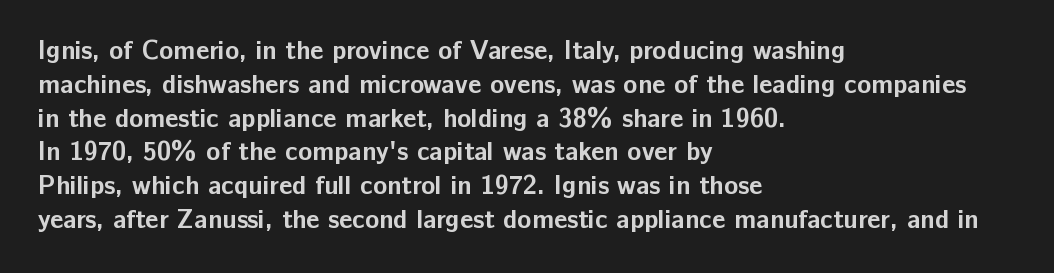
{"italic": "no", "bold": "yes", "underline": "no", "align": "left", "line_spacing": "normal", "line_spacing_ratio": 1.3, "letter_spacing": "normal", "letter_spacing_em": 0.0, "glyph_px": 26}
